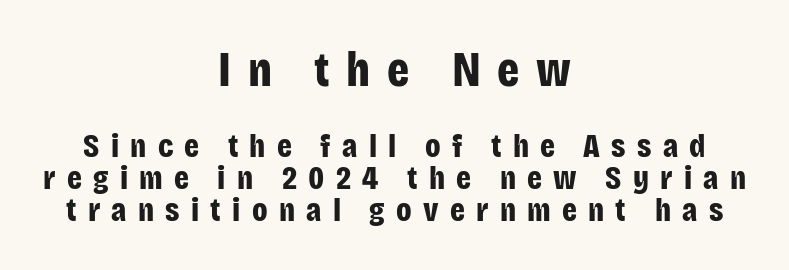
The more generous point size was reserved for the upper chunk. The type family on display is of the sans-serif kind. The rendering uses natural spacing where letterforms have individual widths. One glance says dense: line gaps are narrower than usual. Chunky letters — that's bold for sure.
